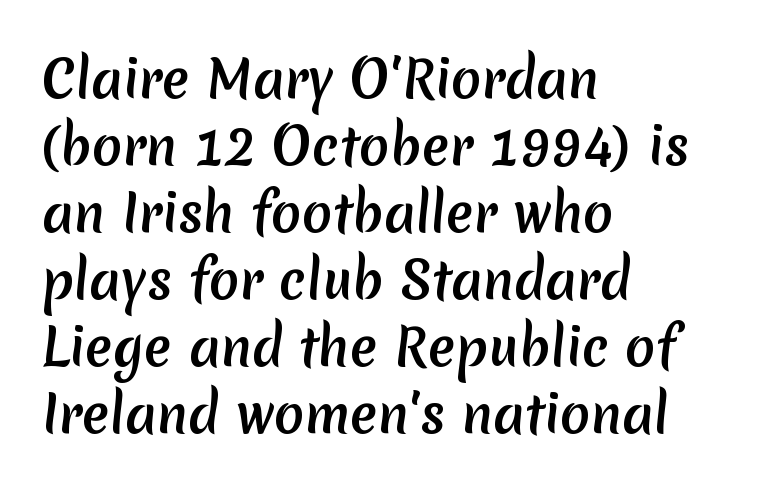
Q: Is the typeface a serif or a sans-serif typeface? A: Sans-serif.
Q: Is the text underlined? A: No.
Q: How is the paragraph aligned? A: Left-aligned.
Q: Is the spacing between letters normal or unusually wide? A: Normal.
Q: Is the spacing between lines tight, normal or loose? A: Normal.
Q: Width (condensed, normal, or wide)? A: Normal.
Q: Stroke contrast? A: Medium.
Q: x-height? A: Medium.
Q: Monospaced? A: No.
